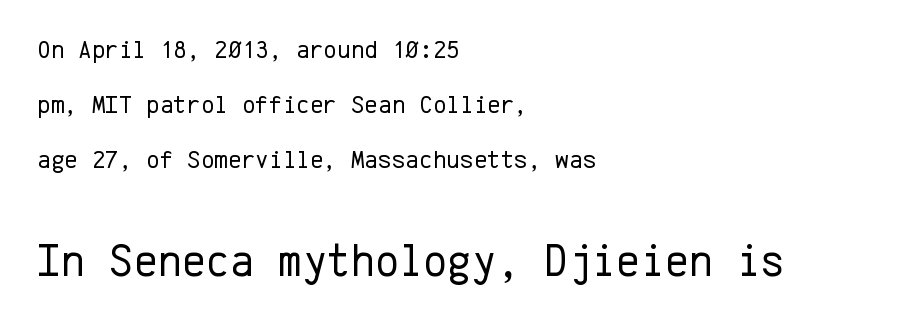
Q: Is the text bold? A: No.
Q: Is the text italic (slanted)? A: No, it is upright.
Q: Is the typeface a serif or a sans-serif typeface? A: Sans-serif.
Q: Is the text underlined? A: No.
Q: How is the paragraph aligned? A: Left-aligned.
Q: Is the spacing between letters normal or unusually wide? A: Normal.
Q: Is the spacing between lines tight, normal or loose? A: Loose.
Q: Which block of text is set in a larger size, the first (top) or the second (bottom)? A: The second (bottom) one.
Q: Width (condensed, normal, or wide)? A: Normal.
Q: Stroke contrast? A: Low.
Q: x-height? A: Medium.
Q: Monospaced? A: Yes.
